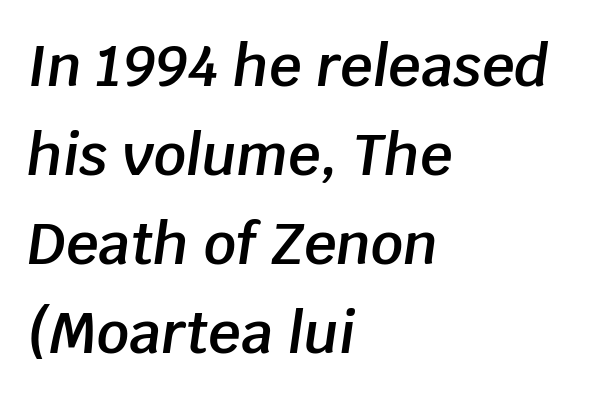
The image shows 57 px semibold type, italic (leaning right); set left-aligned, normal line spacing (1.56x), normal letter spacing, not underlined; low stroke contrast and a large x-height.
